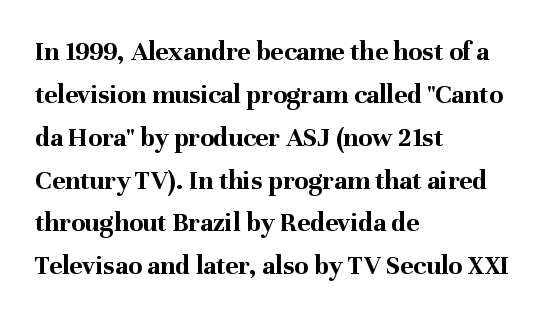
Q: Is the text bold? A: Yes.
Q: Is the text italic (slanted)? A: No, it is upright.
Q: Is the typeface a serif or a sans-serif typeface? A: Serif.
Q: Is the text underlined? A: No.
Q: How is the paragraph aligned? A: Left-aligned.
Q: Is the spacing between letters normal or unusually wide? A: Normal.
Q: Is the spacing between lines tight, normal or loose? A: Normal.
Q: Width (condensed, normal, or wide)? A: Normal.
Q: Stroke contrast? A: Medium.
Q: x-height? A: Medium.
Q: Monospaced? A: No.
